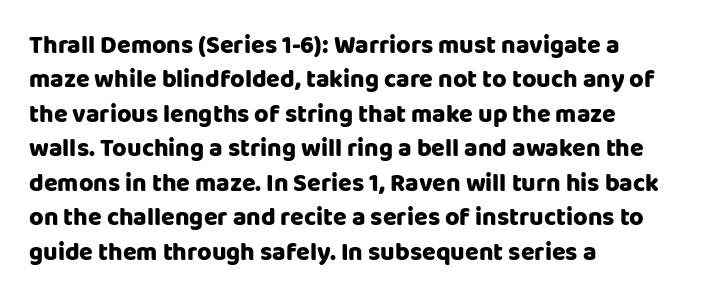
Style check: upright. All the whitespace from short lines collects on the right. Rule under the text: the space is simply empty. Leading matches the norm, producing a regular column.
